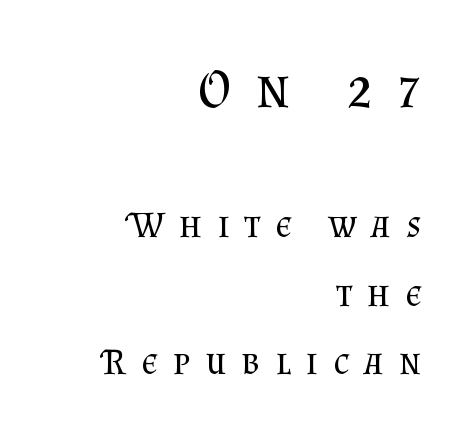
The image shows 56 px regular-weight serif type, upright; set right-aligned, line spacing 1.85x, unusually wide letter spacing (+0.41 em), not underlined; the first (top) block is 1.51x larger; medium stroke contrast and a small x-height.
